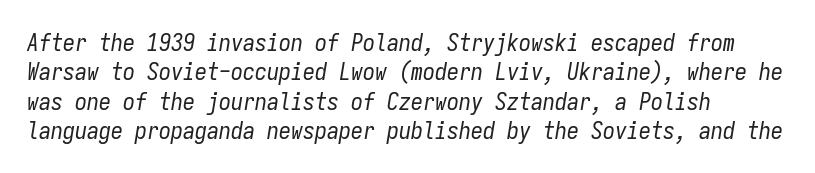
The image shows 24 px text type, italic (leaning right); set left-aligned, line spacing 1.22x, normal letter spacing, not underlined.
